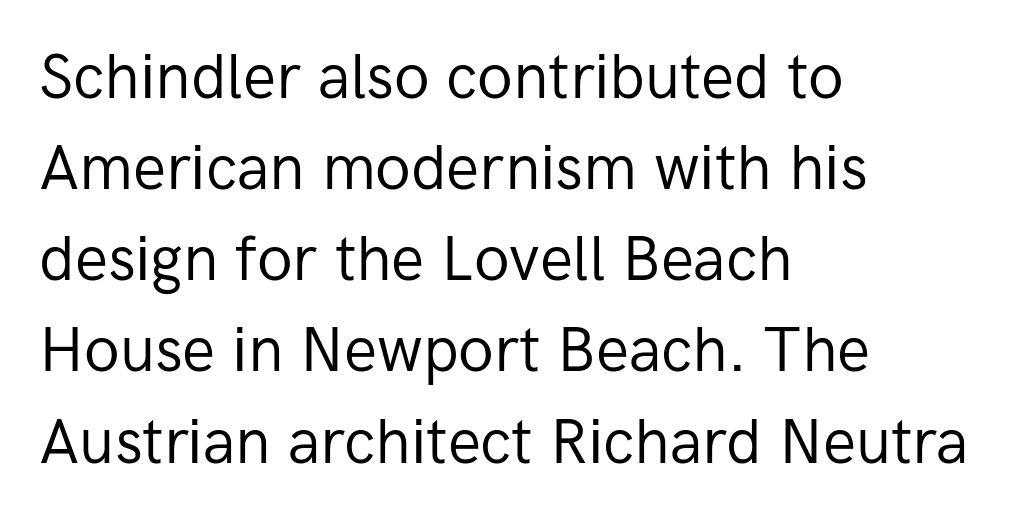
Lines of text with bare space underneath. The lettering holds an erect, upright posture throughout. The type family on display is of the sans-serif kind. These lines are set flush left with a ragged right edge. The strokes carry an ordinary text weight at most.
